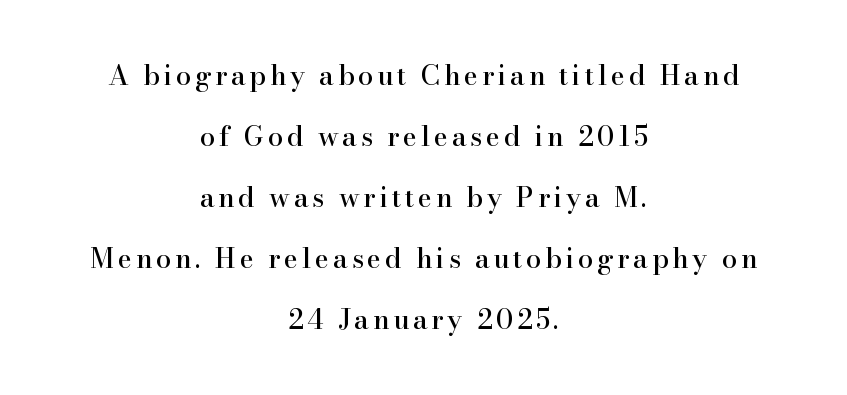
The image shows 27 px text type, upright; set centered, loose line spacing (2.26x), not underlined.
